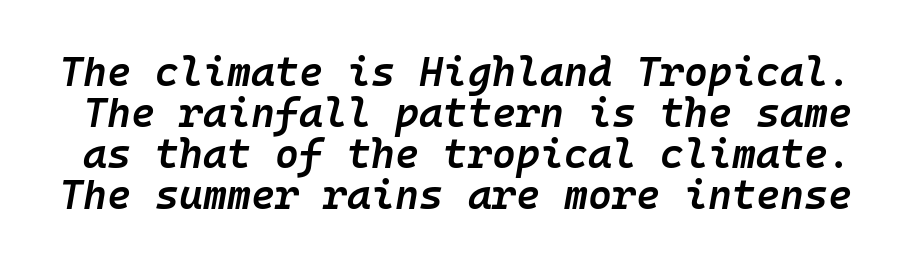
Q: Is the text bold? A: Semi-bold.
Q: Is the text italic (slanted)? A: Yes, it leans right by about 10 degrees.
Q: Is the text underlined? A: No.
Q: Is the spacing between letters normal or unusually wide? A: Normal.
Q: Is the spacing between lines tight, normal or loose? A: Tight.
Q: Width (condensed, normal, or wide)? A: Normal.
Q: Stroke contrast? A: Low.
Q: x-height? A: Medium.
Q: Monospaced? A: Yes.
